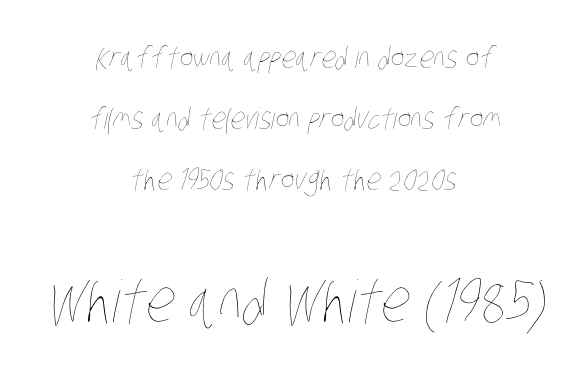
Vertical spacing — loose. The glyphs are unaccompanied by any horizontal stroke below them. Visually the block forms a symmetrical silhouette, jagged on both flanks. Small over large — that's the arrangement of the two blocks here. No extra ink here — the face is not bold.
